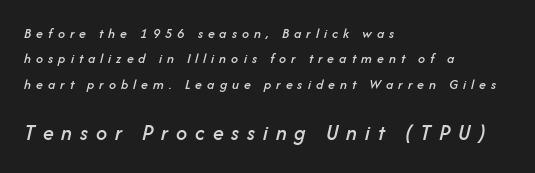
Q: Is the text italic (slanted)? A: Yes, it leans right by about 14 degrees.
Q: Is the text underlined? A: No.
Q: How is the paragraph aligned? A: Left-aligned.
Q: Is the spacing between letters normal or unusually wide? A: Unusually wide.
Q: Which block of text is set in a larger size, the first (top) or the second (bottom)? A: The second (bottom) one.
